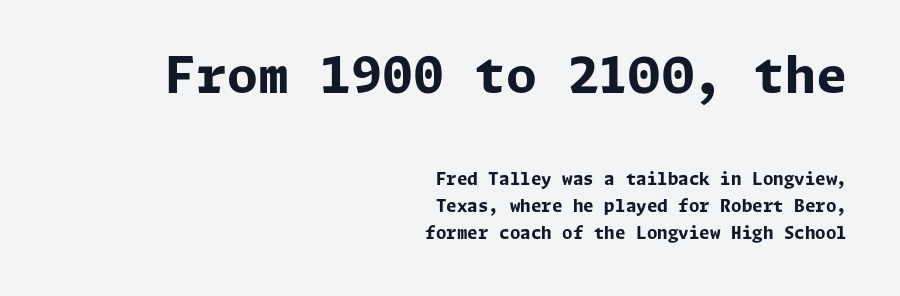
Q: Is the text bold? A: Yes.
Q: Is the text italic (slanted)? A: No, it is upright.
Q: Is the typeface a serif or a sans-serif typeface? A: Sans-serif.
Q: Is the text underlined? A: No.
Q: How is the paragraph aligned? A: Right-aligned.
Q: Is the spacing between letters normal or unusually wide? A: Normal.
Q: Is the spacing between lines tight, normal or loose? A: Normal.
Q: Which block of text is set in a larger size, the first (top) or the second (bottom)? A: The first (top) one.
Q: Width (condensed, normal, or wide)? A: Normal.
Q: Stroke contrast? A: Low.
Q: x-height? A: Medium.
